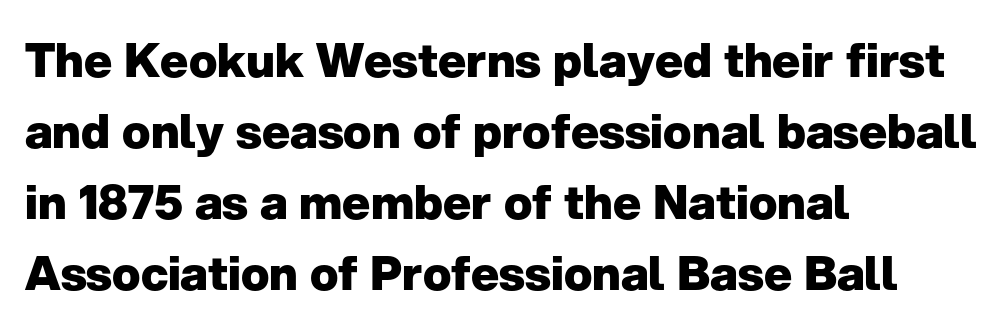
{"serif": "no", "italic": "no", "bold": "yes", "weight": "heavy", "width": "normal", "stroke_contrast": "low", "x_height": "medium", "monospaced": "no", "underline": "no", "align": "left", "line_spacing": "normal", "line_spacing_ratio": 1.51, "letter_spacing": "normal", "letter_spacing_em": 0.0, "glyph_px": 47}
